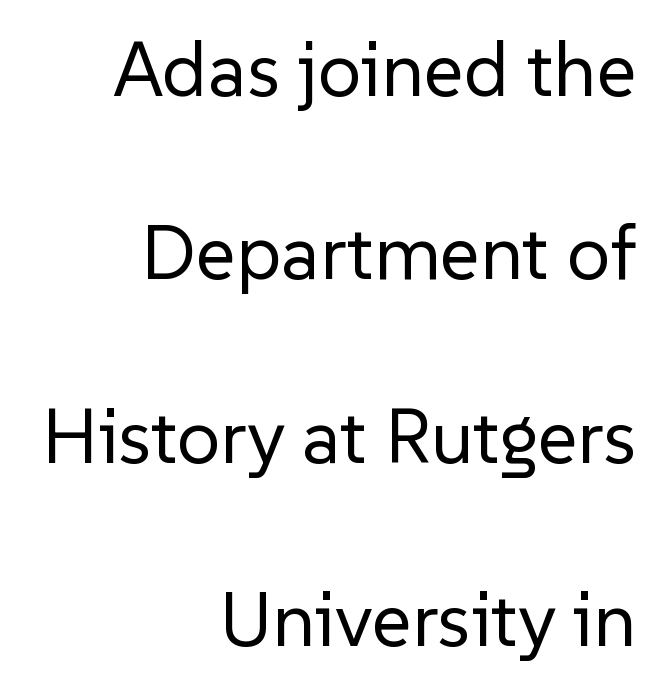
Leading: increased. Nope, no serifs anywhere on these letters. The gap between lines stays unmarked. Stems and bowls with no extra thickness — not bold.
